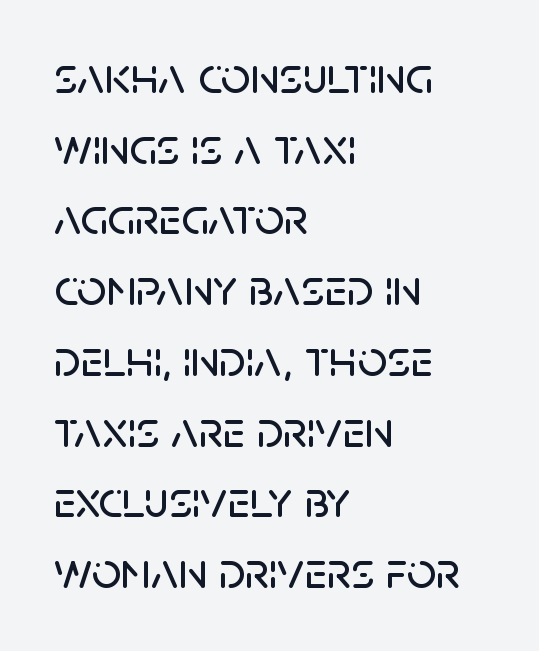
The area under the type is left untouched. The rendering uses natural spacing where letterforms have individual widths. The paragraph shown leans on its left margin. Are there feet on the stems? There aren't — it's a sans. The letters sit at their default tracking, neither squeezed nor spread. In terms of posture, this sample is upright.
